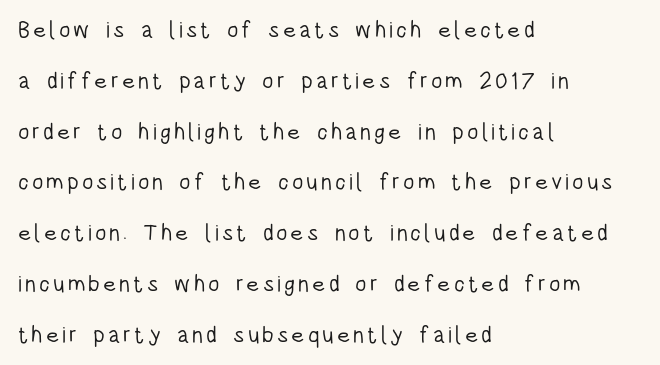
The image shows 23 px text type, upright; set left-aligned, loose line spacing (2.21x), not underlined.
